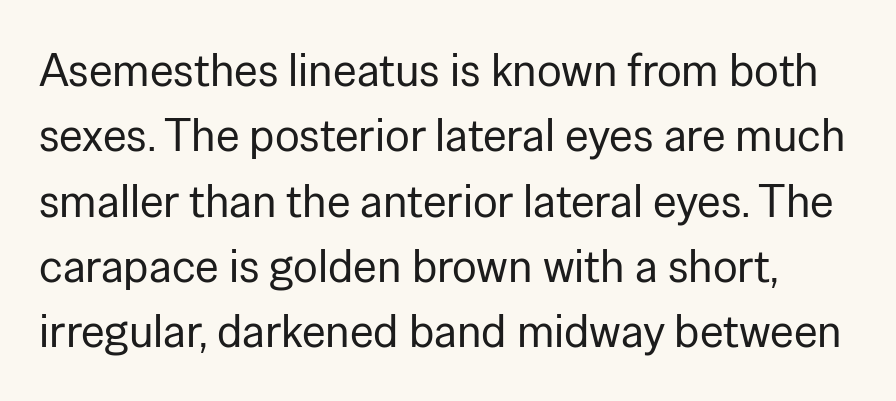
Q: Is the text bold? A: No.
Q: Is the text italic (slanted)? A: No, it is upright.
Q: Is the typeface a serif or a sans-serif typeface? A: Sans-serif.
Q: Is the text underlined? A: No.
Q: Is the spacing between letters normal or unusually wide? A: Normal.
Q: Is the spacing between lines tight, normal or loose? A: Normal.
Q: Width (condensed, normal, or wide)? A: Normal.
Q: Stroke contrast? A: Low.
Q: x-height? A: Medium.
Q: Monospaced? A: No.
